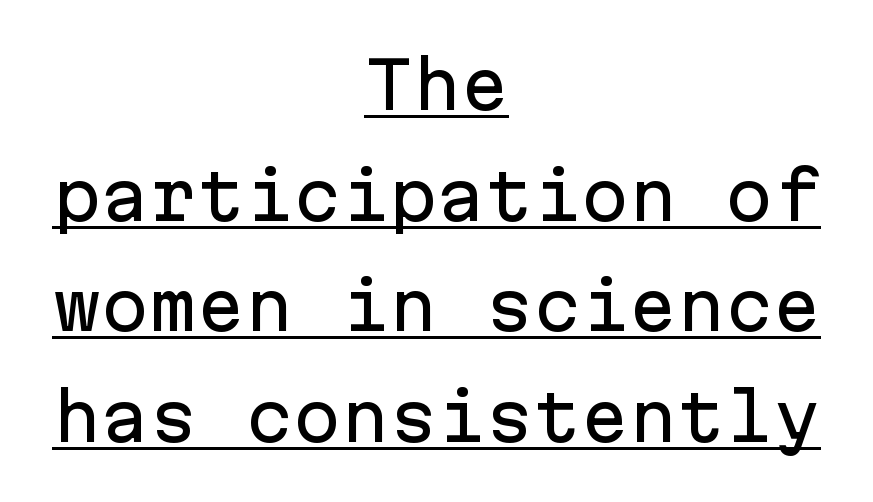
Q: Is the text italic (slanted)? A: No, it is upright.
Q: Is the typeface a serif or a sans-serif typeface? A: Sans-serif.
Q: Is the text underlined? A: Yes.
Q: How is the paragraph aligned? A: Centered.
Q: Is the spacing between letters normal or unusually wide? A: Normal.
Q: Width (condensed, normal, or wide)? A: Normal.
Q: Stroke contrast? A: Low.
Q: x-height? A: Medium.
Q: Monospaced? A: Yes.
